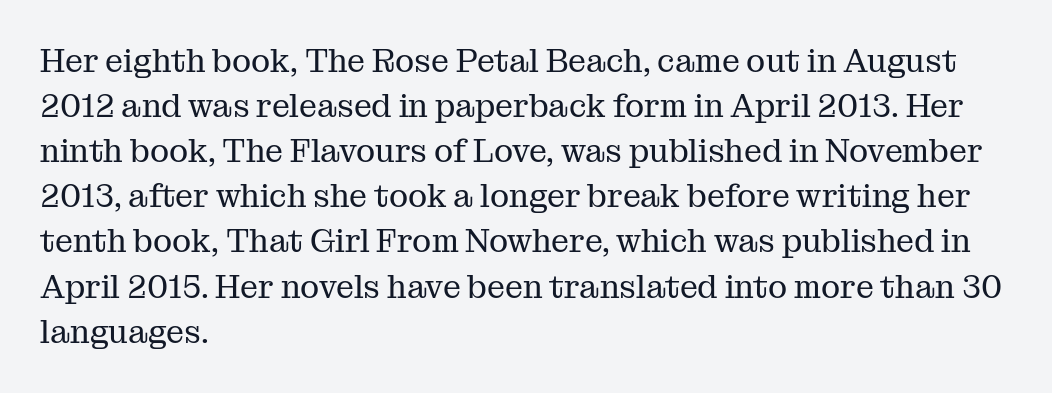
{"serif": "yes", "italic": "no", "bold": "no", "weight": "regular", "width": "normal", "stroke_contrast": "medium", "x_height": "medium", "monospaced": "no", "underline": "no", "align": "left", "line_spacing": "normal", "line_spacing_ratio": 1.41, "letter_spacing": "normal", "letter_spacing_em": 0.0, "glyph_px": 32}
